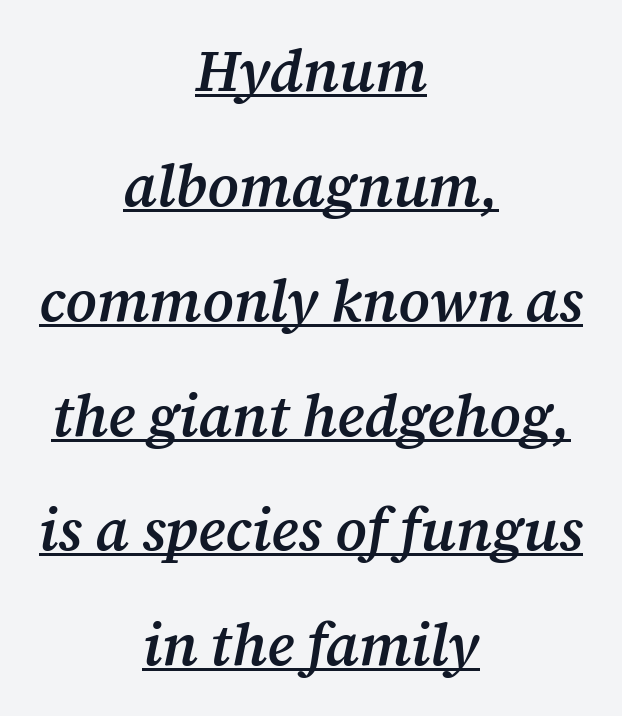
Q: Is the text bold? A: Semi-bold.
Q: Is the text italic (slanted)? A: Yes, it leans right by about 12 degrees.
Q: Is the typeface a serif or a sans-serif typeface? A: Serif.
Q: Is the text underlined? A: Yes.
Q: How is the paragraph aligned? A: Centered.
Q: Is the spacing between letters normal or unusually wide? A: Normal.
Q: Is the spacing between lines tight, normal or loose? A: Loose.
Q: Width (condensed, normal, or wide)? A: Normal.
Q: Stroke contrast? A: Medium.
Q: x-height? A: Medium.
Q: Monospaced? A: No.
